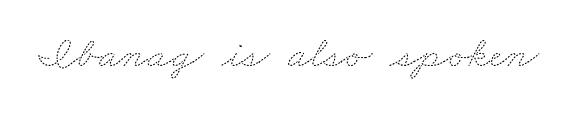
{"bold": "no", "weight": "thin", "width": "wide", "stroke_contrast": "medium", "x_height": "small", "monospaced": "no", "underline": "no", "letter_spacing": "normal", "letter_spacing_em": 0.0, "glyph_px": 45}
